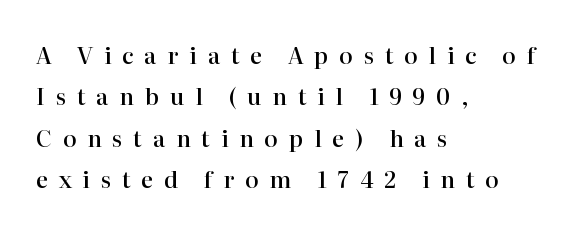
{"italic": "no", "bold": "semi", "underline": "no", "align": "left", "line_spacing_ratio": 1.8, "letter_spacing": "wide", "letter_spacing_em": 0.46, "glyph_px": 23}
